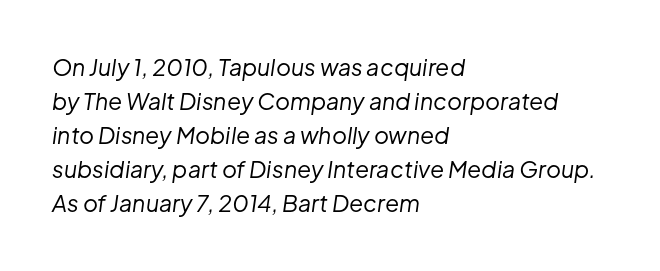
{"italic": "yes", "lean": "right", "slant_degrees": 8, "bold": "no", "underline": "no", "align": "left", "line_spacing": "normal", "line_spacing_ratio": 1.48, "letter_spacing": "normal", "letter_spacing_em": 0.0, "glyph_px": 23}
